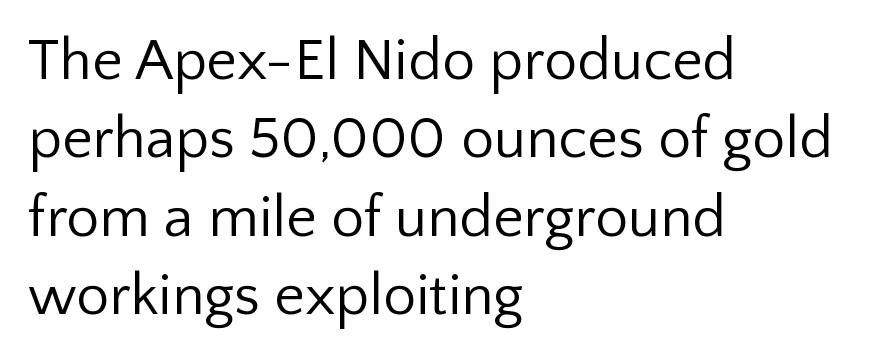
The image shows 59 px regular-weight sans-serif type, upright; set left-aligned, normal line spacing (1.33x), normal letter spacing, not underlined; low stroke contrast and a medium x-height.
